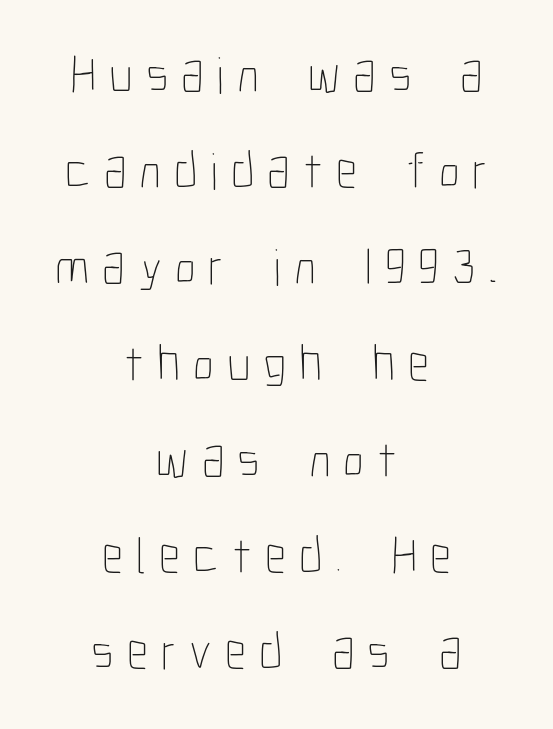
Q: Is the text bold? A: No.
Q: Is the text italic (slanted)? A: No, it is upright.
Q: Is the text underlined? A: No.
Q: How is the paragraph aligned? A: Centered.
Q: Is the spacing between letters normal or unusually wide? A: Unusually wide.
Q: Width (condensed, normal, or wide)? A: Condensed.
Q: Stroke contrast? A: Low.
Q: x-height? A: Medium.
Q: Monospaced? A: No.
